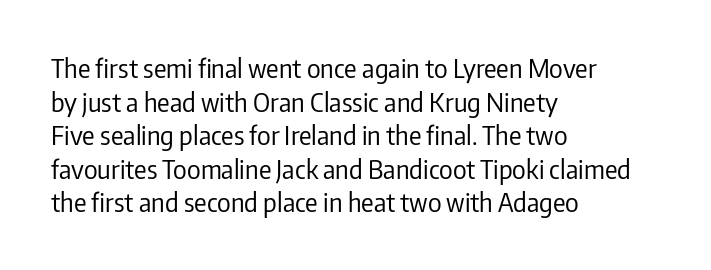
{"italic": "no", "bold": "no", "underline": "no", "align": "left", "line_spacing": "normal", "line_spacing_ratio": 1.29, "letter_spacing": "normal", "letter_spacing_em": 0.0, "glyph_px": 26}
